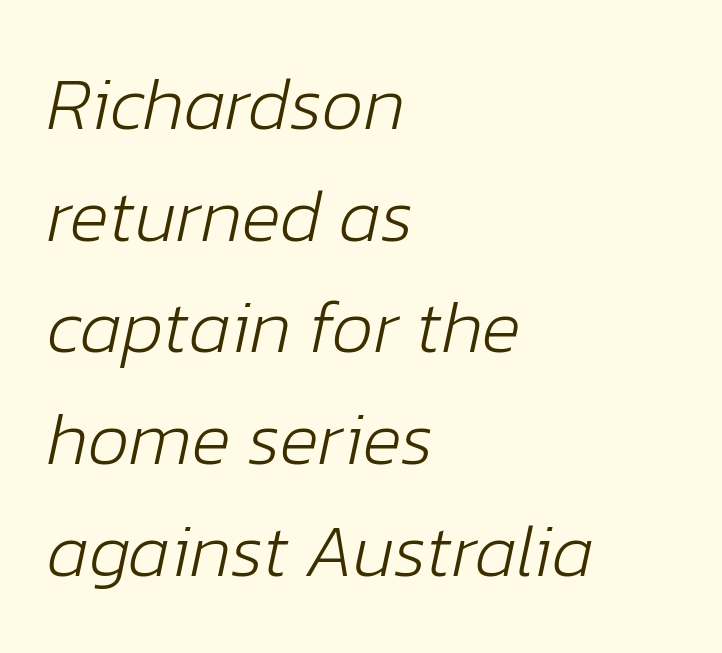
The image shows 74 px light type, italic (leaning right); set left-aligned, normal line spacing (1.51x), normal letter spacing, not underlined; low stroke contrast and a medium x-height.
